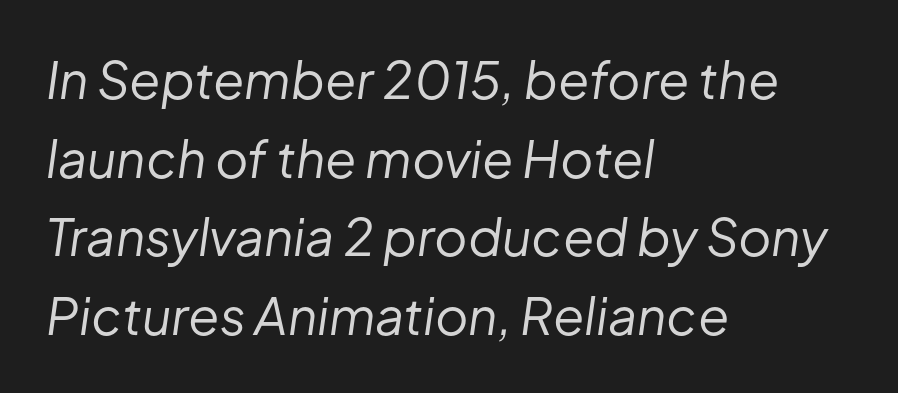
The image shows 51 px regular-weight type, italic (leaning right); set left-aligned, normal line spacing (1.54x), normal letter spacing, not underlined; low stroke contrast and a medium x-height.
